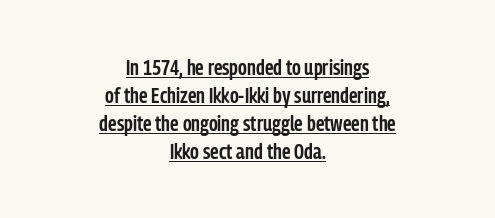
The passage shown is underscored from start to finish. These words are printed semibold, heavier than regular yet not bold. Regular leading. The paragraph shown floats in the horizontal middle.
